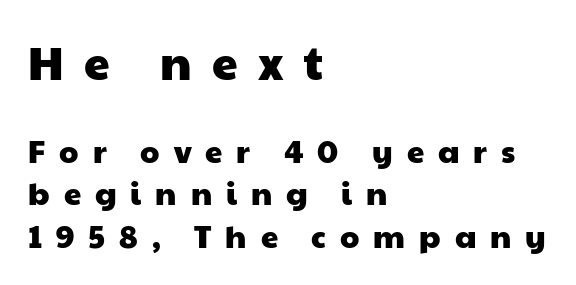
The image shows 46 px wide sans-serif type; set left-aligned, normal line spacing (1.37x), unusually wide letter spacing (+0.45 em), not underlined; the first (top) block is 1.48x larger; low stroke contrast and a medium x-height.
